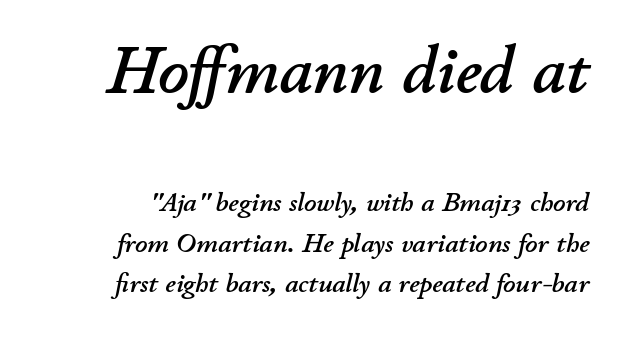
Q: Is the text italic (slanted)? A: Yes, it leans right by about 11 degrees.
Q: Is the text underlined? A: No.
Q: Is the spacing between letters normal or unusually wide? A: Normal.
Q: Is the spacing between lines tight, normal or loose? A: Normal.
Q: Which block of text is set in a larger size, the first (top) or the second (bottom)? A: The first (top) one.
Q: Width (condensed, normal, or wide)? A: Normal.
Q: Stroke contrast? A: Low.
Q: x-height? A: Small.
Q: Monospaced? A: No.
